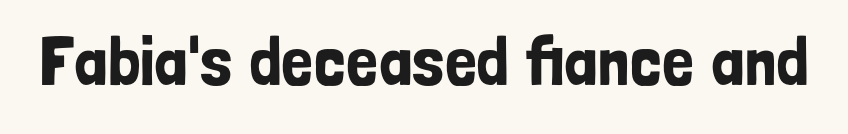
Q: Is the text italic (slanted)? A: No, it is upright.
Q: Is the typeface a serif or a sans-serif typeface? A: Sans-serif.
Q: Is the text underlined? A: No.
Q: Is the spacing between letters normal or unusually wide? A: Normal.
Q: Width (condensed, normal, or wide)? A: Condensed.
Q: Stroke contrast? A: Low.
Q: x-height? A: Medium.
Q: Monospaced? A: No.
